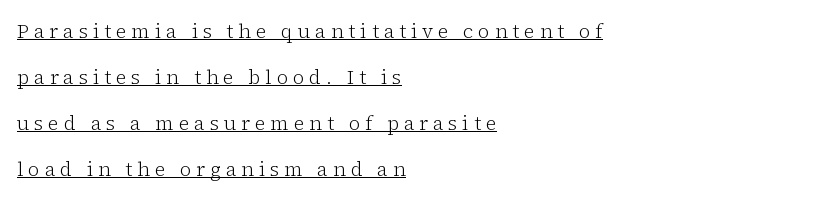
{"italic": "no", "bold": "no", "underline": "yes", "align": "left", "line_spacing": "loose", "line_spacing_ratio": 2.3, "letter_spacing": "wide", "letter_spacing_em": 0.24, "glyph_px": 20}
